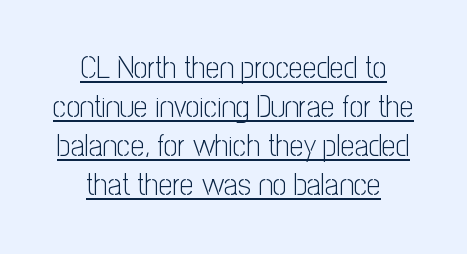
The image shows 31 px light, condensed sans-serif type, upright; set centered, normal line spacing (1.26x), normal letter spacing, underlined; low stroke contrast and a medium x-height.
